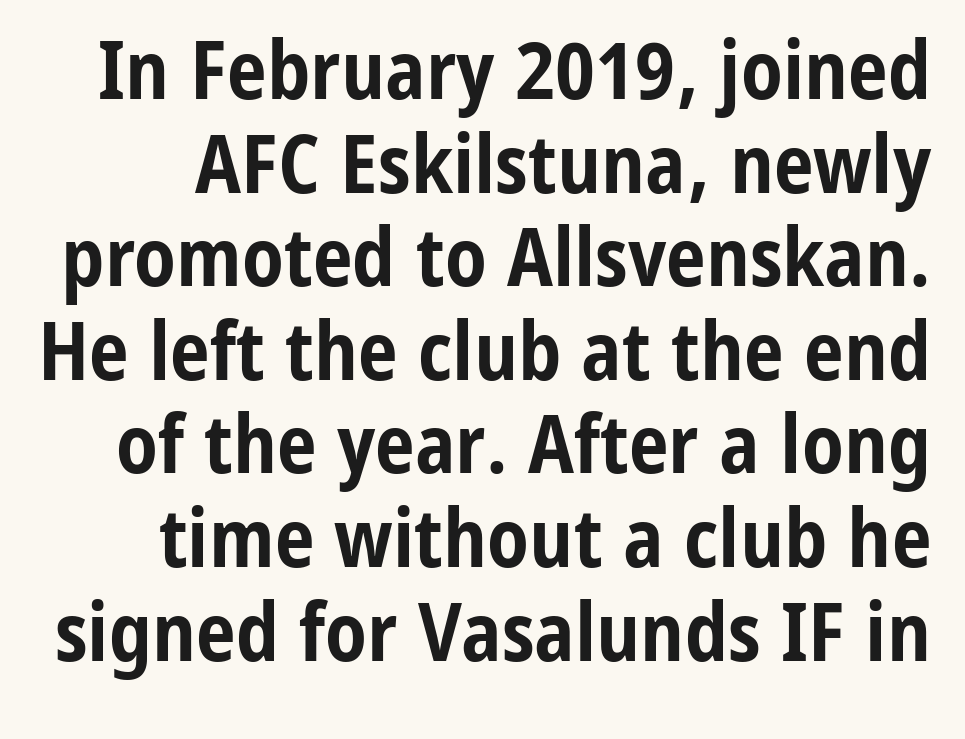
The axis of the letterforms is exactly vertical. A dark, heavy texture on the line: the type is bold. These lines are composed in type without serifs. The rendering keeps characters at their native spacing. Honestly, there is no underline to notice here at all.
